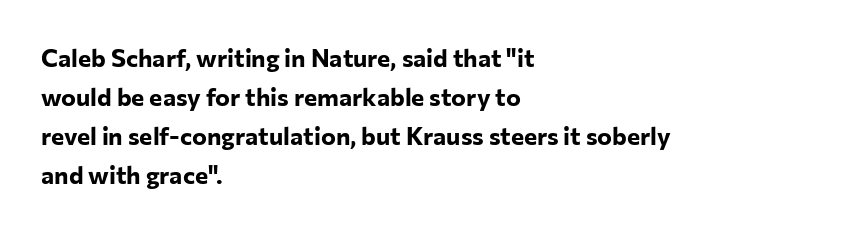
Vertical strokes here are truly vertical. In terms of letterspacing, this is plain default setting. This block has exactly the height ordinary leading produces. Pretty heavy lettering here — definitely bold.
